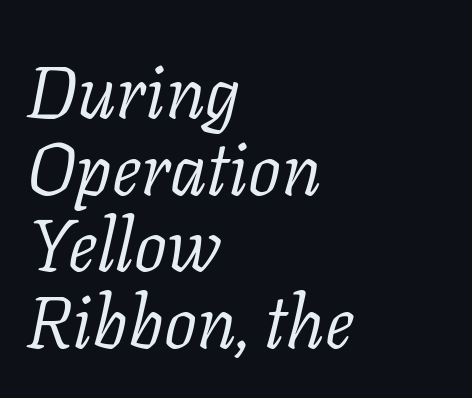
Q: Is the text bold? A: No.
Q: Is the text italic (slanted)? A: Yes, it leans right by about 11 degrees.
Q: Is the typeface a serif or a sans-serif typeface? A: Serif.
Q: Is the text underlined? A: No.
Q: How is the paragraph aligned? A: Left-aligned.
Q: Is the spacing between letters normal or unusually wide? A: Normal.
Q: Is the spacing between lines tight, normal or loose? A: Tight.
Q: Width (condensed, normal, or wide)? A: Normal.
Q: Stroke contrast? A: Low.
Q: x-height? A: Medium.
Q: Monospaced? A: No.
